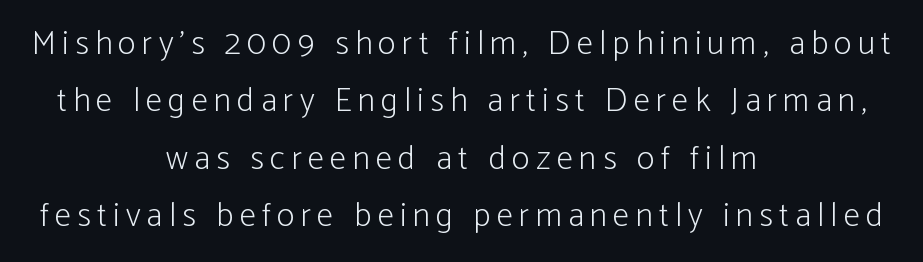
The image shows 34 px light, condensed sans-serif type, upright; set centered, normal line spacing (1.69x), not underlined; low stroke contrast and a medium x-height.
